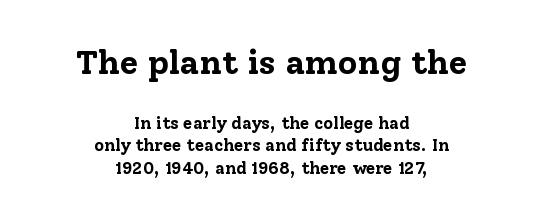
Q: Is the text bold? A: Yes.
Q: Is the text italic (slanted)? A: No, it is upright.
Q: Is the typeface a serif or a sans-serif typeface? A: Serif.
Q: Is the text underlined? A: No.
Q: How is the paragraph aligned? A: Centered.
Q: Is the spacing between letters normal or unusually wide? A: Normal.
Q: Is the spacing between lines tight, normal or loose? A: Normal.
Q: Which block of text is set in a larger size, the first (top) or the second (bottom)? A: The first (top) one.
Q: Width (condensed, normal, or wide)? A: Normal.
Q: Stroke contrast? A: Low.
Q: x-height? A: Medium.
Q: Monospaced? A: No.
